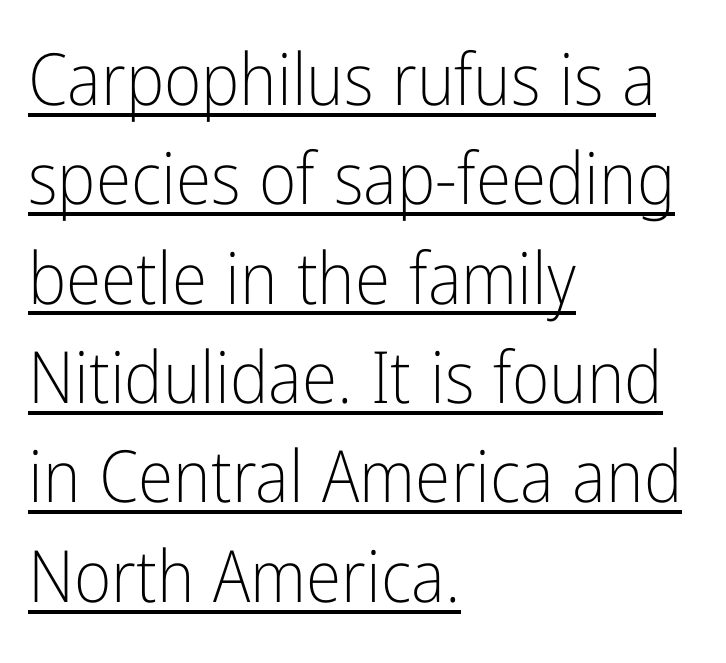
The lines are quadded left. You can tell it's not italic because the verticals are truly vertical. The weight tops out at a normal text grade. The letters carry no serifs — their stems end cleanly without finishing strokes. How are the letters spaced? Ordinarily, with no added tracking.
